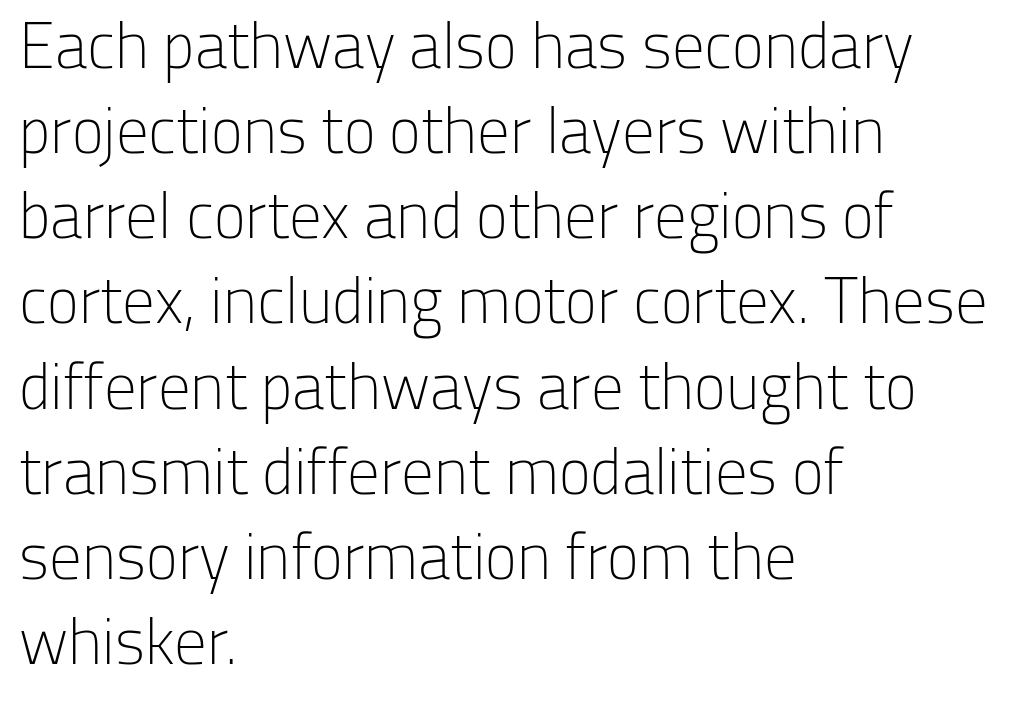
Q: Is the text bold? A: No.
Q: Is the text italic (slanted)? A: No, it is upright.
Q: Is the typeface a serif or a sans-serif typeface? A: Sans-serif.
Q: Is the text underlined? A: No.
Q: How is the paragraph aligned? A: Left-aligned.
Q: Is the spacing between letters normal or unusually wide? A: Normal.
Q: Is the spacing between lines tight, normal or loose? A: Normal.
Q: Width (condensed, normal, or wide)? A: Normal.
Q: Stroke contrast? A: Low.
Q: x-height? A: Medium.
Q: Monospaced? A: No.
